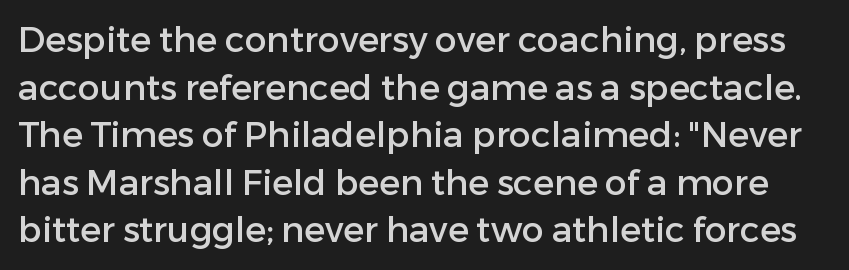
Q: Is the text italic (slanted)? A: No, it is upright.
Q: Is the typeface a serif or a sans-serif typeface? A: Sans-serif.
Q: Is the text underlined? A: No.
Q: Is the spacing between letters normal or unusually wide? A: Normal.
Q: Is the spacing between lines tight, normal or loose? A: Normal.
Q: Width (condensed, normal, or wide)? A: Normal.
Q: Stroke contrast? A: Low.
Q: x-height? A: Medium.
Q: Monospaced? A: No.
